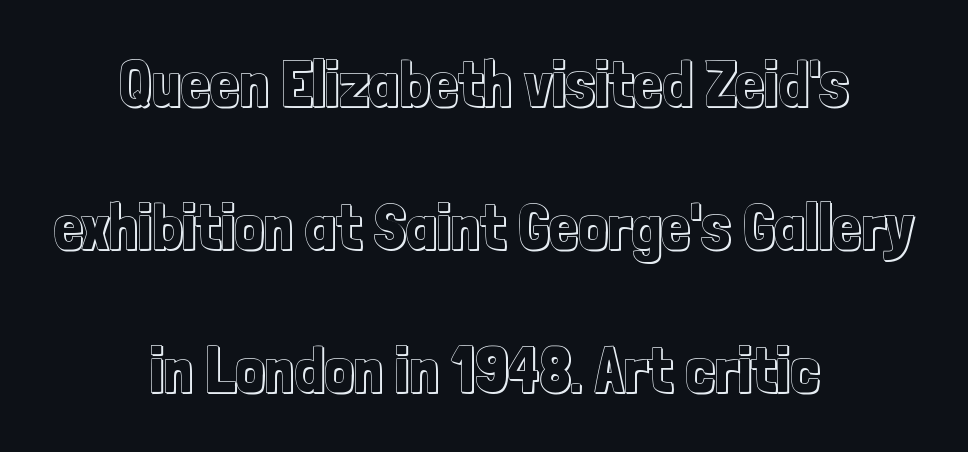
The image shows 65 px condensed type, upright; set centered, loose line spacing (2.2x), normal letter spacing, not underlined; a medium x-height.
